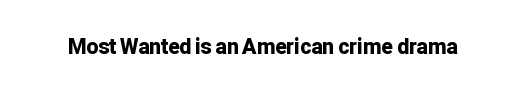
Q: Is the text bold? A: Yes.
Q: Is the text italic (slanted)? A: No, it is upright.
Q: Is the text underlined? A: No.
Q: Is the spacing between letters normal or unusually wide? A: Normal.
